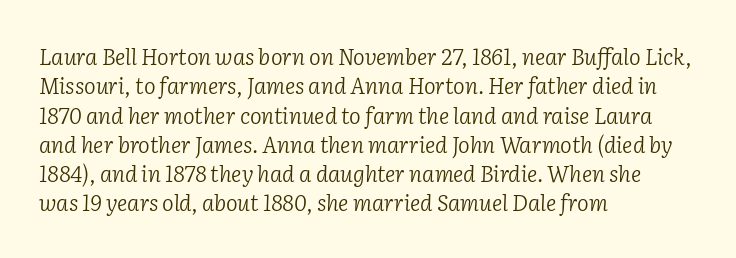
Weight: in the light-to-regular range. Slanted lettering throughout. Interline gaps are of average width in this sample. A bare baseline throughout the passage.
